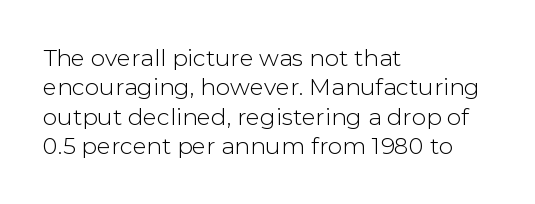
One-word summary of the alignment: left. Posture: vertical. The tracking reads as untouched default to a designer's eye. Each row of text sits above clean, open space. Does the leading feel generous? No, just average.
